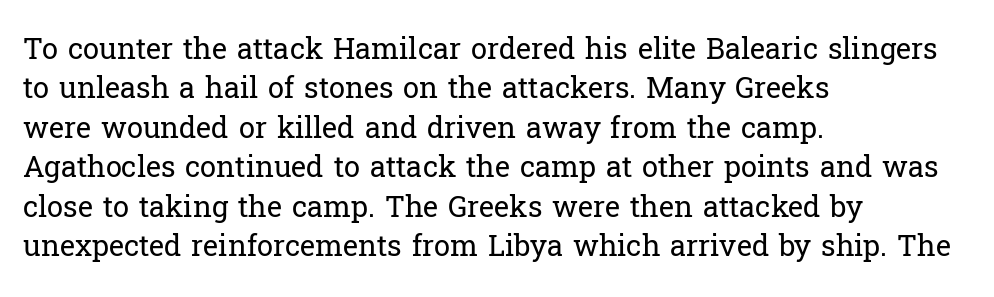
Q: Is the text bold? A: No.
Q: Is the text italic (slanted)? A: No, it is upright.
Q: Is the typeface a serif or a sans-serif typeface? A: Serif.
Q: Is the text underlined? A: No.
Q: How is the paragraph aligned? A: Left-aligned.
Q: Is the spacing between letters normal or unusually wide? A: Normal.
Q: Is the spacing between lines tight, normal or loose? A: Normal.
Q: Width (condensed, normal, or wide)? A: Normal.
Q: Stroke contrast? A: Low.
Q: x-height? A: Medium.
Q: Monospaced? A: No.
